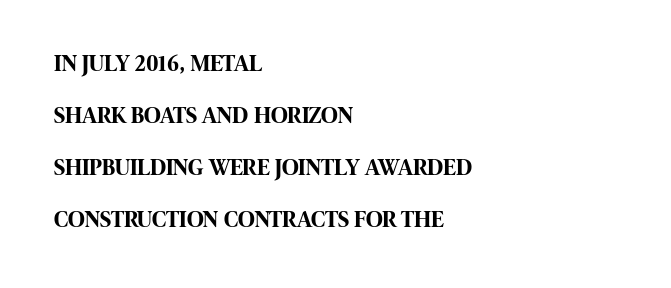
Q: Is the text bold? A: Yes.
Q: Is the text italic (slanted)? A: No, it is upright.
Q: Is the text underlined? A: No.
Q: How is the paragraph aligned? A: Left-aligned.
Q: Is the spacing between letters normal or unusually wide? A: Normal.
Q: Is the spacing between lines tight, normal or loose? A: Loose.
